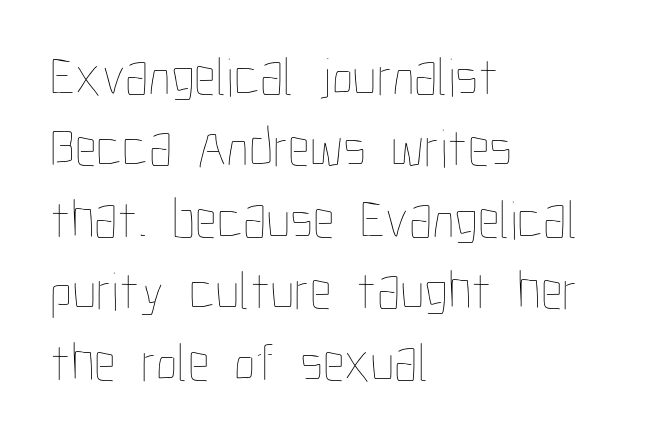
The image shows 55 px thin, condensed type, upright; set left-aligned, normal line spacing (1.3x), normal letter spacing, not underlined; low stroke contrast and a medium x-height.
